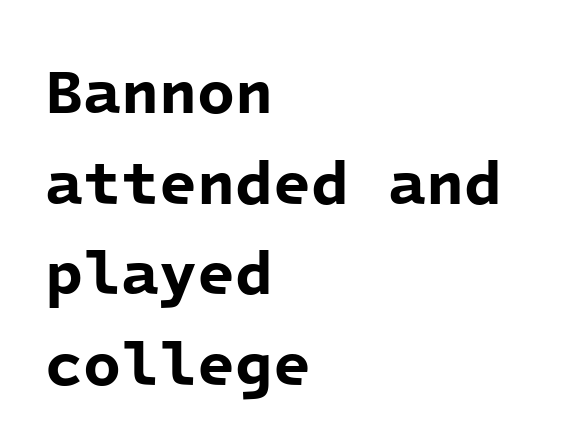
Q: Is the text bold? A: Yes.
Q: Is the typeface a serif or a sans-serif typeface? A: Sans-serif.
Q: Is the text underlined? A: No.
Q: How is the paragraph aligned? A: Left-aligned.
Q: Is the spacing between letters normal or unusually wide? A: Normal.
Q: Is the spacing between lines tight, normal or loose? A: Normal.
Q: Width (condensed, normal, or wide)? A: Normal.
Q: Stroke contrast? A: Low.
Q: x-height? A: Medium.
Q: Monospaced? A: Yes.
